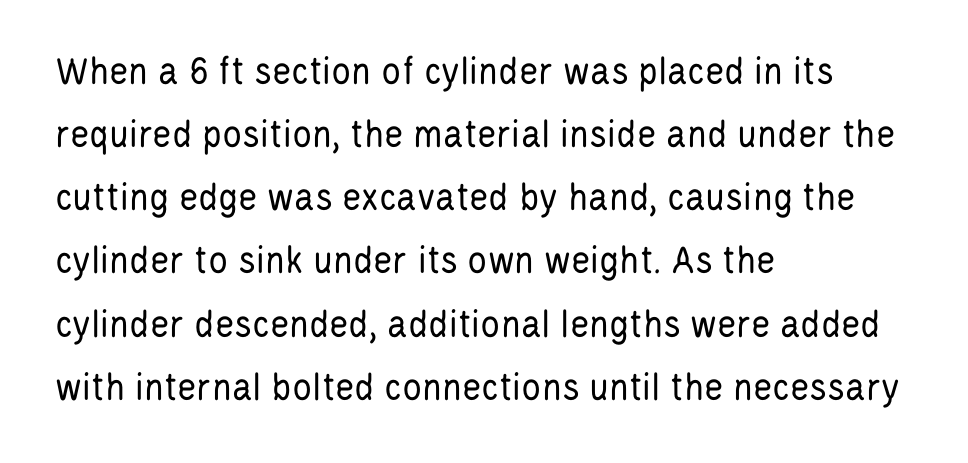
The image shows 41 px regular-weight, condensed sans-serif type, upright; set left-aligned, normal line spacing (1.54x), normal letter spacing, not underlined; low stroke contrast and a large x-height.
